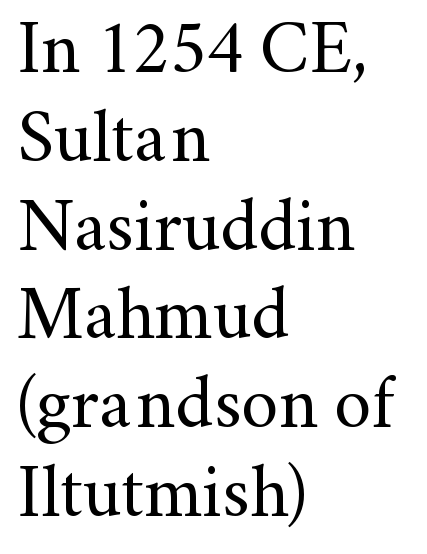
{"serif": "yes", "italic": "no", "bold": "no", "weight": "regular", "width": "normal", "stroke_contrast": "medium", "x_height": "small", "monospaced": "no", "underline": "no", "align": "left", "line_spacing_ratio": 1.2, "letter_spacing": "normal", "letter_spacing_em": 0.0, "glyph_px": 74}
